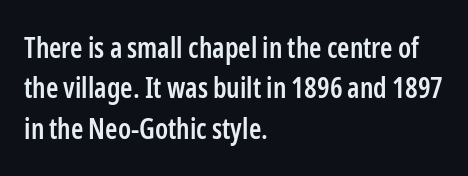
Q: Is the text bold? A: Semi-bold.
Q: Is the text italic (slanted)? A: No, it is upright.
Q: Is the typeface a serif or a sans-serif typeface? A: Sans-serif.
Q: Is the text underlined? A: No.
Q: How is the paragraph aligned? A: Left-aligned.
Q: Is the spacing between letters normal or unusually wide? A: Normal.
Q: Is the spacing between lines tight, normal or loose? A: Normal.
Q: Width (condensed, normal, or wide)? A: Condensed.
Q: Stroke contrast? A: Low.
Q: x-height? A: Medium.
Q: Monospaced? A: No.
